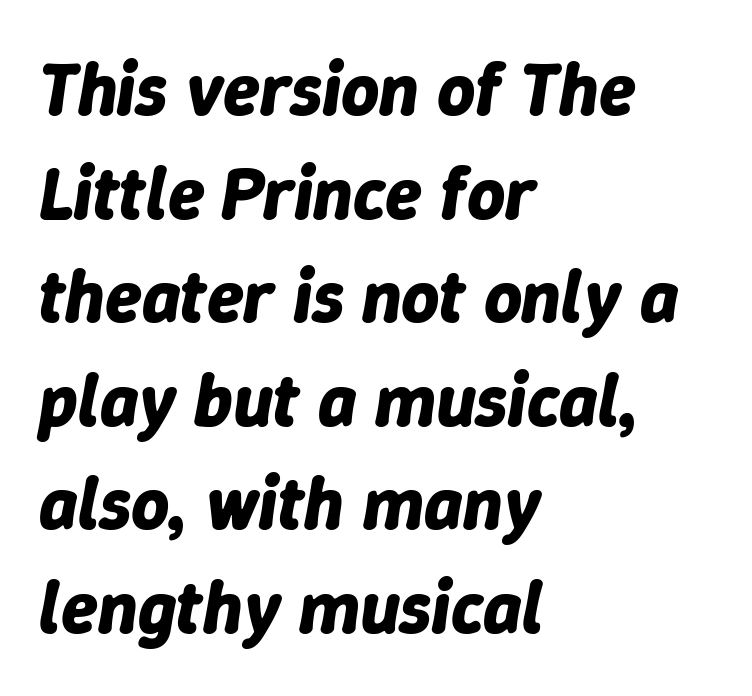
Q: Is the text bold? A: Yes.
Q: Is the text italic (slanted)? A: Yes, it leans right by about 9 degrees.
Q: Is the text underlined? A: No.
Q: How is the paragraph aligned? A: Left-aligned.
Q: Is the spacing between letters normal or unusually wide? A: Normal.
Q: Is the spacing between lines tight, normal or loose? A: Normal.
Q: Width (condensed, normal, or wide)? A: Normal.
Q: Stroke contrast? A: Low.
Q: x-height? A: Medium.
Q: Monospaced? A: No.
